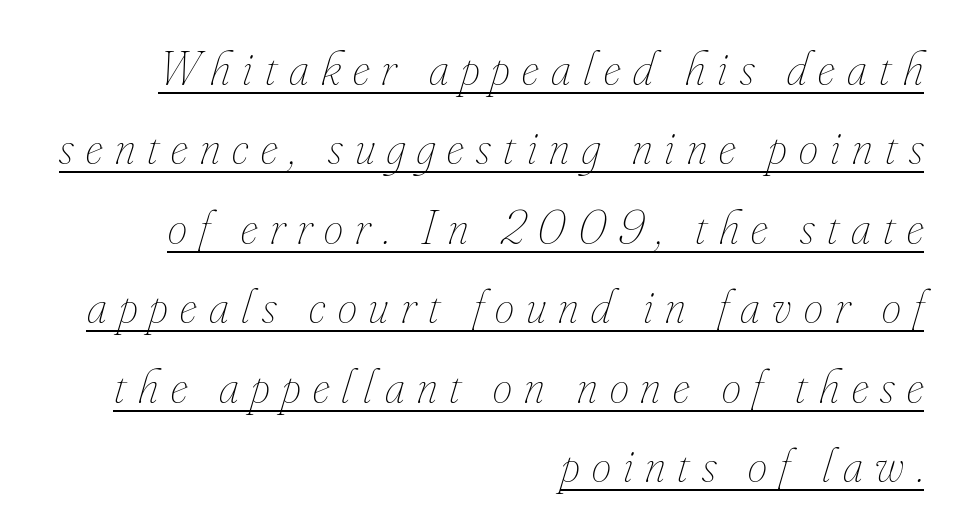
This sample uses expanded letter spacing, leaving extra air between glyphs. Character widths vary here, with narrow letters taking less room than wide ones. This is underlined copy, the kind a proofreader might mark for attention. Evenly set lines give the paragraph a standard silhouette.
